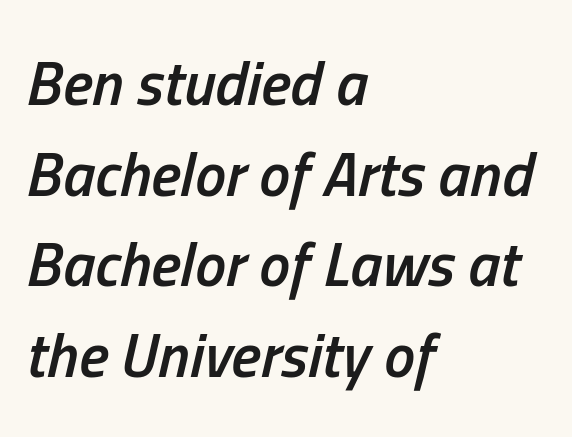
Here the designer chose a conventional face with non-uniform glyph widths. A clean baseline with only descenders dipping below it. The tracking reads as untouched default to a designer's eye. Characters are canted at an angle relative to the baseline's perpendicular. Set as a demibold, roughly 600 on the weight scale.
